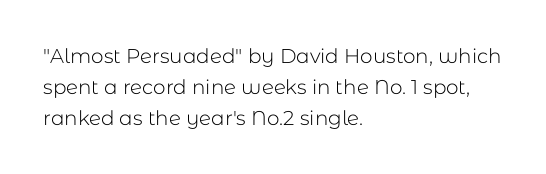
{"italic": "no", "bold": "no", "underline": "no", "align": "left", "line_spacing": "normal", "line_spacing_ratio": 1.55, "letter_spacing": "normal", "letter_spacing_em": 0.0, "glyph_px": 20}
